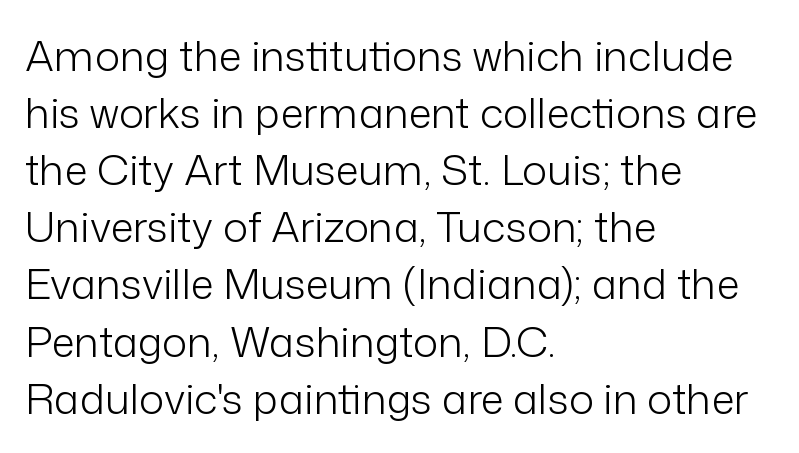
Evenly set lines give the paragraph a standard silhouette. Underline: absent. The lines in this sample share a left origin and differ only in where they stop. Characters follow at the spacing the type designer built in.
